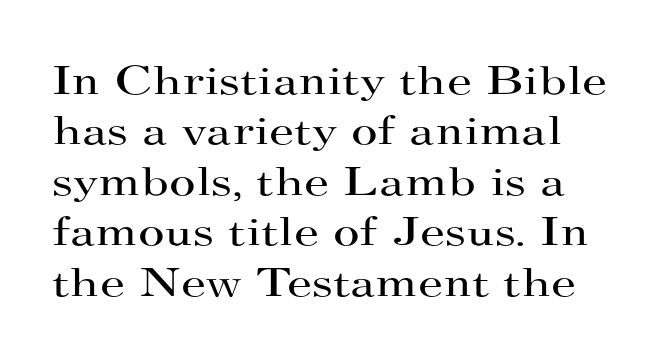
The image shows 41 px regular-weight, wide serif type, upright; set line spacing 1.23x, normal letter spacing, not underlined; high stroke contrast and a small x-height.
